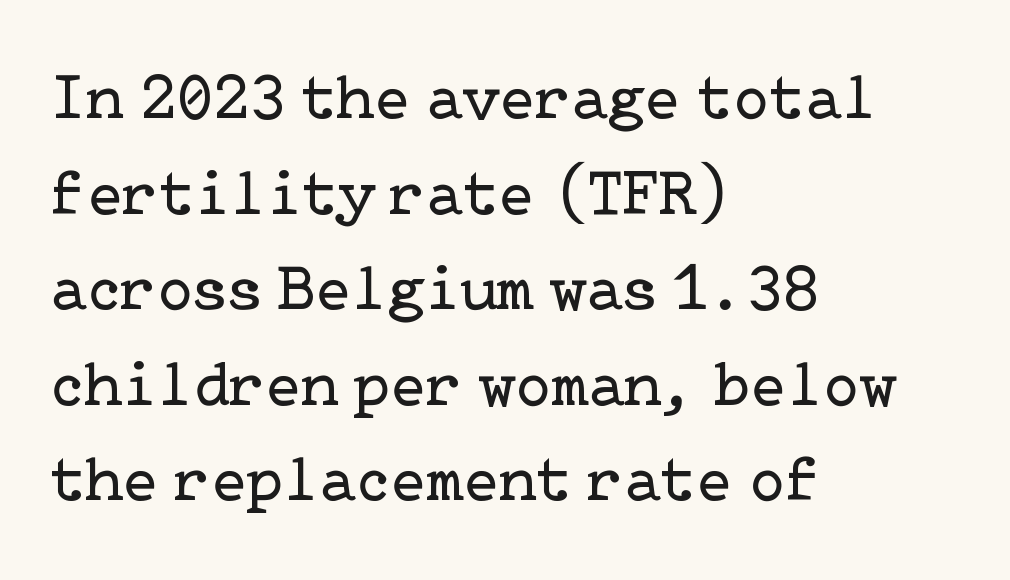
Q: Is the text bold? A: No.
Q: Is the text italic (slanted)? A: No, it is upright.
Q: Is the typeface a serif or a sans-serif typeface? A: Serif.
Q: Is the text underlined? A: No.
Q: How is the paragraph aligned? A: Left-aligned.
Q: Is the spacing between letters normal or unusually wide? A: Normal.
Q: Is the spacing between lines tight, normal or loose? A: Normal.
Q: Width (condensed, normal, or wide)? A: Normal.
Q: Stroke contrast? A: Low.
Q: x-height? A: Medium.
